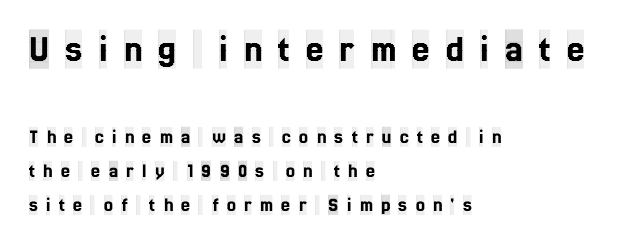
Is this a sans? No — the strokes have serifs. Alignment: flush left. Two sizes are in play, and the larger belongs to the first block. Notice how descenders clear the ascenders below comfortably — that's standard leading. Observe the wide spacing: letters keep a clear distance from each other. The font's upright variant was chosen for this text.
